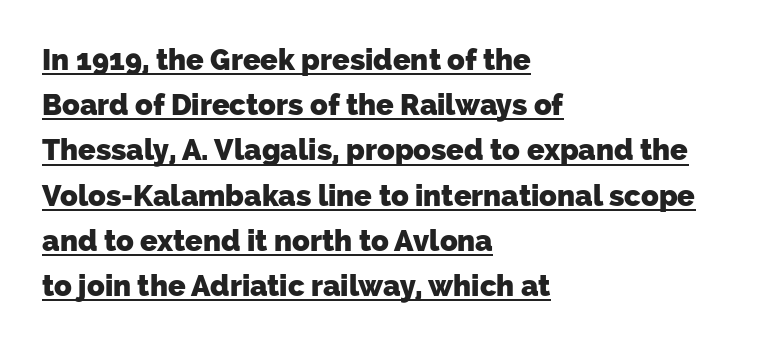
The image shows 29 px heavy sans-serif type; set left-aligned, normal line spacing (1.56x), normal letter spacing, underlined; low stroke contrast and a medium x-height.
